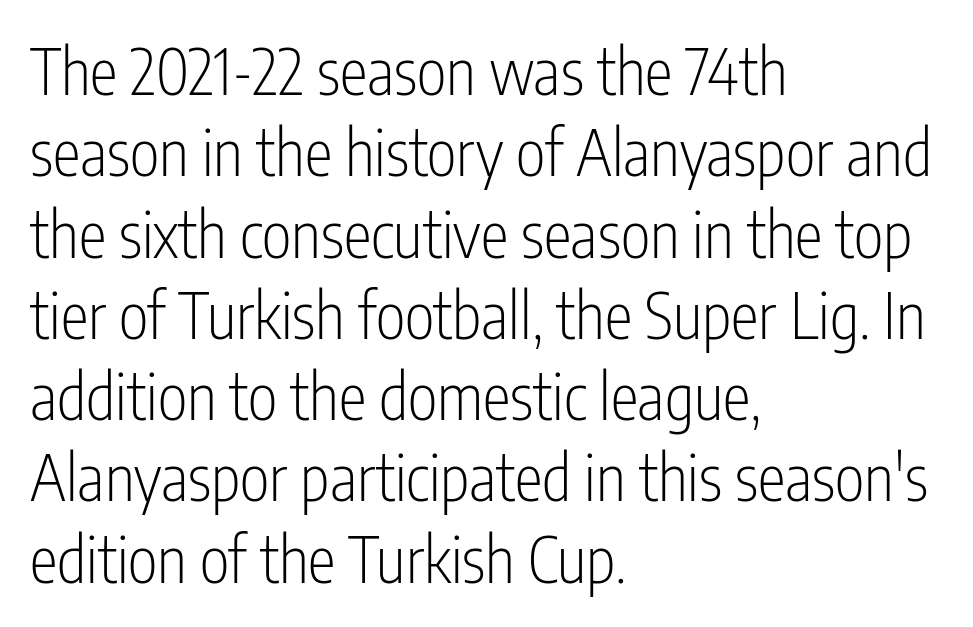
{"serif": "no", "italic": "no", "bold": "no", "weight": "light", "width": "condensed", "stroke_contrast": "low", "x_height": "medium", "monospaced": "no", "underline": "no", "align": "left", "line_spacing": "normal", "line_spacing_ratio": 1.29, "letter_spacing": "normal", "letter_spacing_em": 0.0, "glyph_px": 63}
